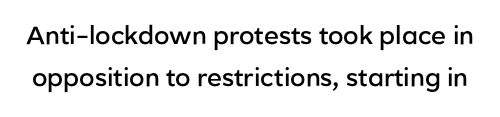
Q: Is the text bold? A: Semi-bold.
Q: Is the text italic (slanted)? A: No, it is upright.
Q: Is the text underlined? A: No.
Q: Is the spacing between letters normal or unusually wide? A: Normal.
Q: Is the spacing between lines tight, normal or loose? A: Normal.
